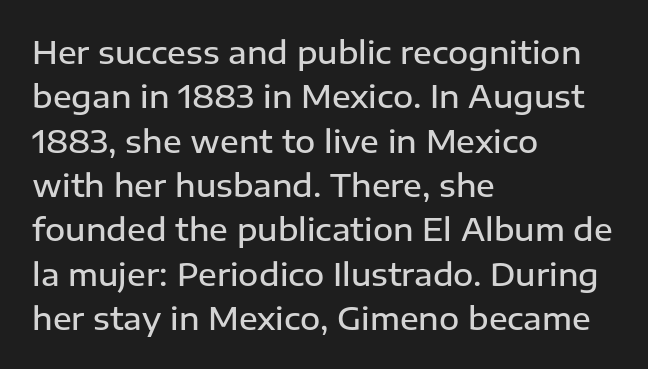
{"serif": "no", "italic": "no", "bold": "semi", "weight": "semibold", "width": "normal", "stroke_contrast": "low", "x_height": "medium", "monospaced": "no", "underline": "no", "align": "left", "line_spacing": "normal", "line_spacing_ratio": 1.43, "letter_spacing": "normal", "letter_spacing_em": 0.0, "glyph_px": 31}
